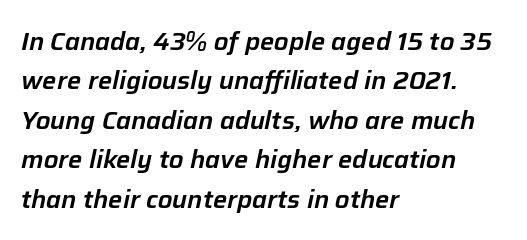
Q: Is the text italic (slanted)? A: Yes, it leans right by about 12 degrees.
Q: Is the text underlined? A: No.
Q: How is the paragraph aligned? A: Left-aligned.
Q: Is the spacing between letters normal or unusually wide? A: Normal.
Q: Is the spacing between lines tight, normal or loose? A: Normal.
